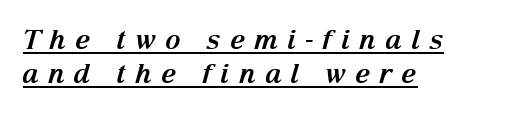
The image shows 27 px bold type, italic (leaning right); set left-aligned, normal line spacing (1.26x), unusually wide letter spacing (+0.33 em), underlined.
